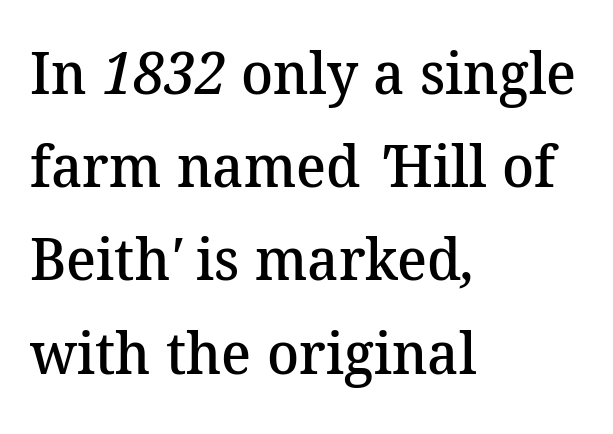
The letters advance in unequal steps, a hallmark of proportional type. There is no visible air inserted between adjacent glyphs. Layout note: lines flush left. Anything drawn beneath the words? Only blank space.
